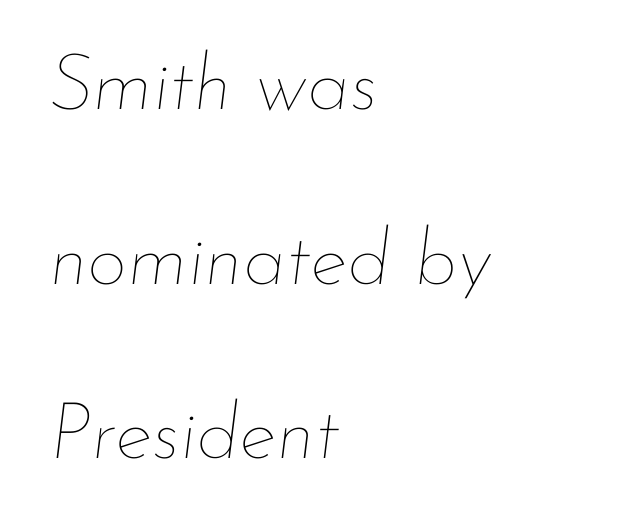
The image shows 79 px thin type, italic (leaning right); set left-aligned, loose line spacing (2.21x), normal letter spacing, not underlined; low stroke contrast and a small x-height.
